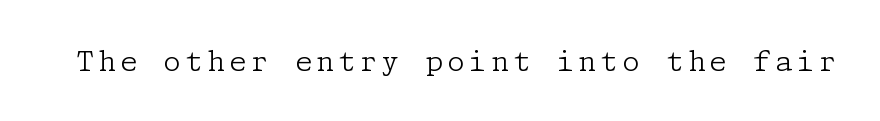
Q: Is the text bold? A: No.
Q: Is the text italic (slanted)? A: No, it is upright.
Q: Is the typeface a serif or a sans-serif typeface? A: Serif.
Q: Is the text underlined? A: No.
Q: Width (condensed, normal, or wide)? A: Normal.
Q: Stroke contrast? A: Low.
Q: x-height? A: Medium.
